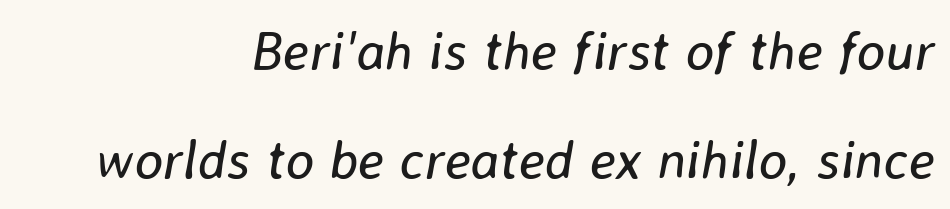
Is the stroke heavy? The answer is a plain regular-or-lighter. This block would shrink considerably if given ordinary leading; it's expanded now. Only glyphs here, with clear space below each row. The face used here has a pronounced slope to its letters. Short and long lines alike share a common ending point at right. Compared with typical body copy, the letter spacing here is the same.
